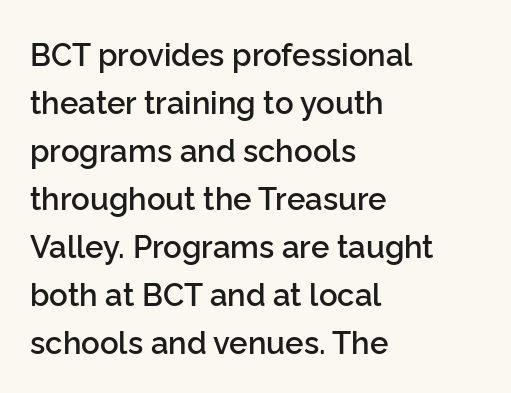
The face used here is proportionally spaced, like ordinary book or web type. Regarding leading, the lines here are spaced in the standard way. Heft: intermediate — a semibold. Does the copy run flush right? No — it runs flush left.
